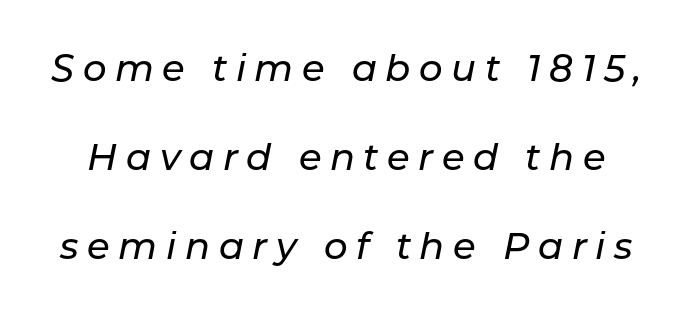
{"italic": "yes", "lean": "right", "slant_degrees": 11, "width": "normal", "stroke_contrast": "low", "x_height": "medium", "monospaced": "no", "underline": "no", "line_spacing": "loose", "line_spacing_ratio": 2.41, "letter_spacing": "wide", "letter_spacing_em": 0.23, "glyph_px": 37}
